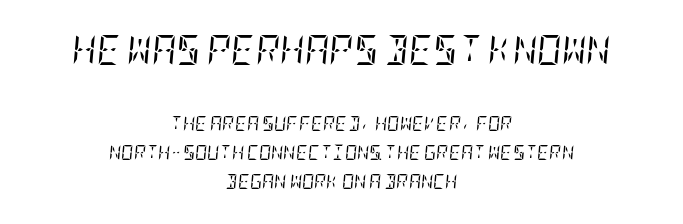
Q: Is the text bold? A: No.
Q: Is the text italic (slanted)? A: Yes, it leans right by about 5 degrees.
Q: Is the typeface a serif or a sans-serif typeface? A: Serif.
Q: Is the text underlined? A: No.
Q: How is the paragraph aligned? A: Centered.
Q: Is the spacing between letters normal or unusually wide? A: Normal.
Q: Is the spacing between lines tight, normal or loose? A: Loose.
Q: Which block of text is set in a larger size, the first (top) or the second (bottom)? A: The first (top) one.
Q: Width (condensed, normal, or wide)? A: Condensed.
Q: Stroke contrast? A: Low.
Q: x-height? A: Large.
